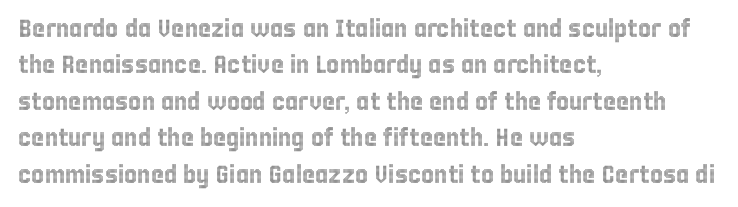
Plain, unruled lines of type. The type is set solid horizontally, with unmodified tracking. Tall strokes in this sample are plumb rather than angled. Regarding leading, the lines here are spaced in the standard way.
